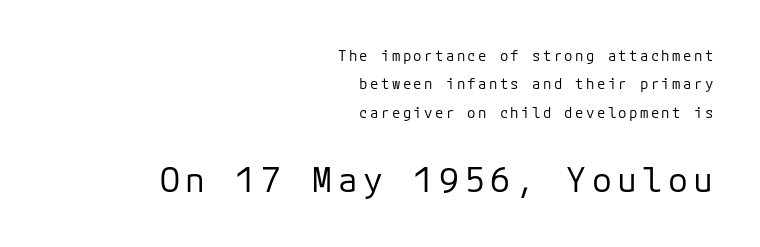
The image shows 33 px regular-weight sans-serif type, upright, monospaced; set right-aligned, loose line spacing (2.03x), not underlined; the second (bottom) block is 2.36x larger; low stroke contrast and a medium x-height.
